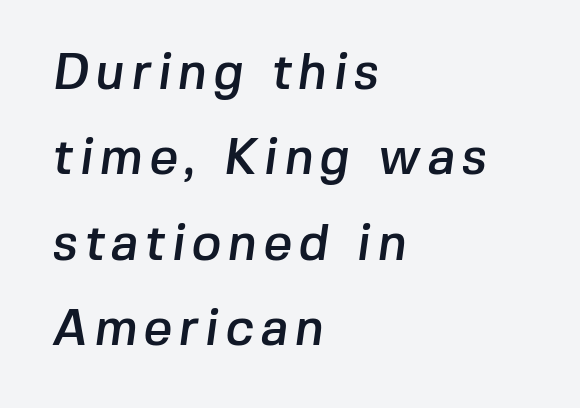
The passage shown is typed in a proportional face where columns would drift. Teacher's note: observe the even left margin — that is flush-left alignment. Anything drawn beneath the words? Only blank space. Is this a sans? Yes — the strokes have no serifs.
